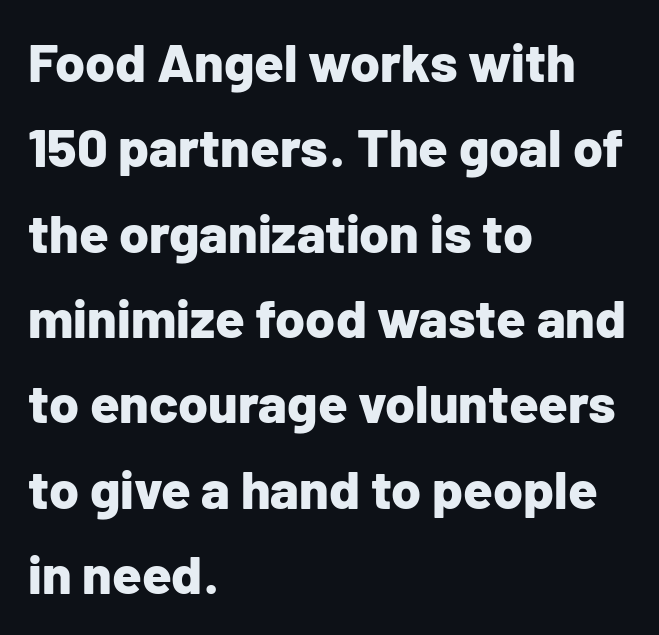
The image shows 54 px bold sans-serif type, upright; set left-aligned, normal line spacing (1.58x), normal letter spacing, not underlined; low stroke contrast and a medium x-height.
